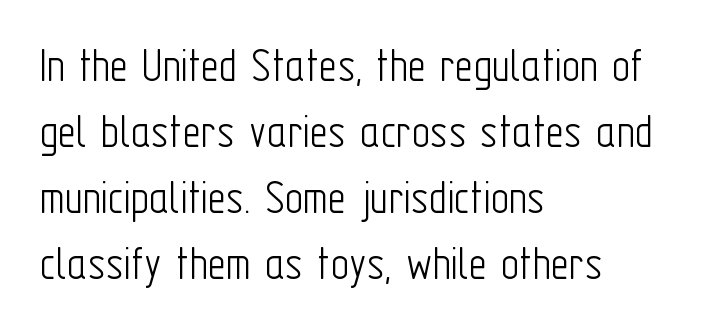
{"serif": "no", "italic": "no", "bold": "no", "weight": "light", "width": "condensed", "stroke_contrast": "low", "x_height": "medium", "monospaced": "no", "underline": "no", "align": "left", "line_spacing": "normal", "line_spacing_ratio": 1.32, "letter_spacing": "normal", "letter_spacing_em": 0.0, "glyph_px": 50}
